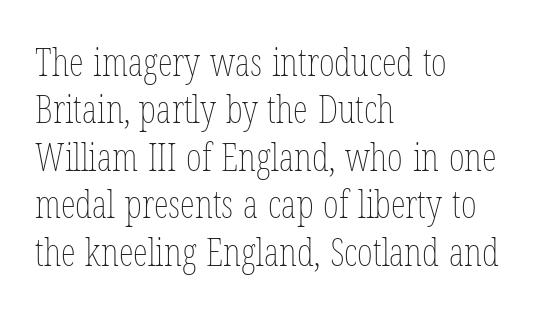
{"italic": "no", "bold": "no", "weight": "thin", "width": "condensed", "stroke_contrast": "low", "x_height": "medium", "monospaced": "no", "underline": "no", "align": "left", "line_spacing": "normal", "line_spacing_ratio": 1.25, "letter_spacing": "normal", "letter_spacing_em": 0.0, "glyph_px": 38}
